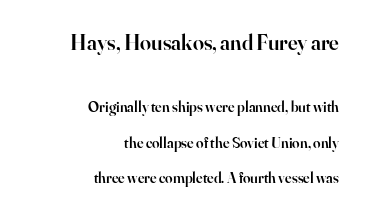
{"italic": "no", "bold": "semi", "underline": "no", "align": "right", "line_spacing": "loose", "line_spacing_ratio": 2.35, "letter_spacing": "normal", "letter_spacing_em": 0.0, "larger_block": "first", "size_ratio": 1.47, "glyph_px": 22}
